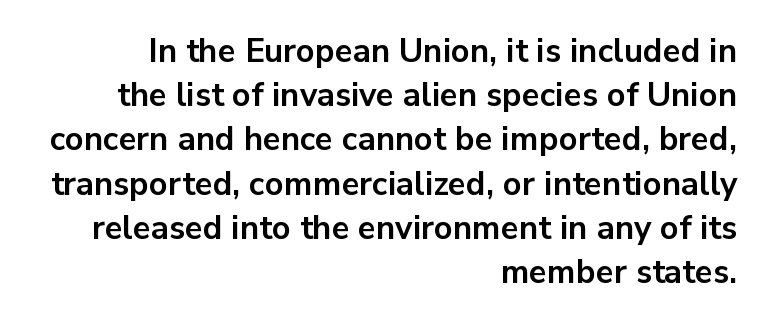
Q: Is the text bold? A: Yes.
Q: Is the text italic (slanted)? A: No, it is upright.
Q: Is the typeface a serif or a sans-serif typeface? A: Sans-serif.
Q: Is the text underlined? A: No.
Q: How is the paragraph aligned? A: Right-aligned.
Q: Is the spacing between letters normal or unusually wide? A: Normal.
Q: Is the spacing between lines tight, normal or loose? A: Normal.
Q: Width (condensed, normal, or wide)? A: Normal.
Q: Stroke contrast? A: Low.
Q: x-height? A: Medium.
Q: Monospaced? A: No.
